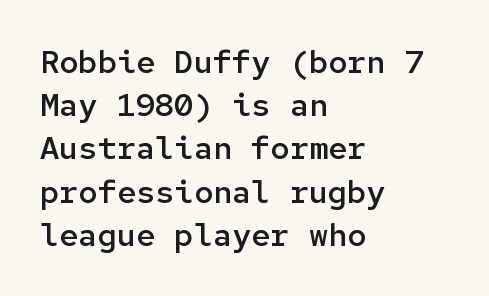
{"serif": "no", "italic": "no", "bold": "semi", "weight": "semibold", "width": "normal", "stroke_contrast": "low", "x_height": "medium", "monospaced": "yes", "underline": "no", "align": "left", "line_spacing": "normal", "line_spacing_ratio": 1.35, "letter_spacing": "normal", "letter_spacing_em": 0.0, "glyph_px": 32}
